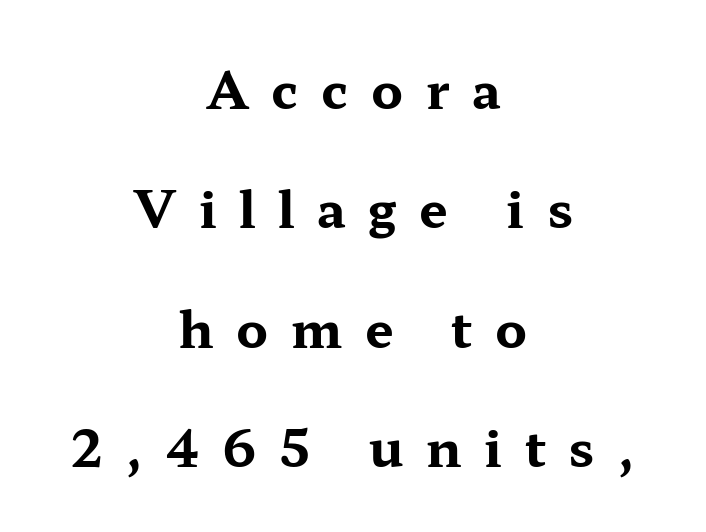
{"serif": "yes", "italic": "no", "bold": "yes", "weight": "bold", "width": "wide", "stroke_contrast": "medium", "x_height": "medium", "monospaced": "no", "underline": "no", "align": "center", "line_spacing": "loose", "line_spacing_ratio": 2.34, "letter_spacing": "wide", "letter_spacing_em": 0.44, "glyph_px": 51}
